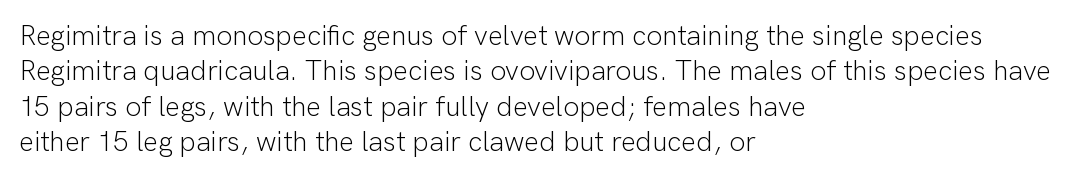
Spacing between characters is what you'd get straight out of the box. This block has exactly the height ordinary leading produces. The letterforms sit at book weight or below. Posture: upright roman. The rendering uses natural spacing where letterforms have individual widths. Quick note: underline off.
